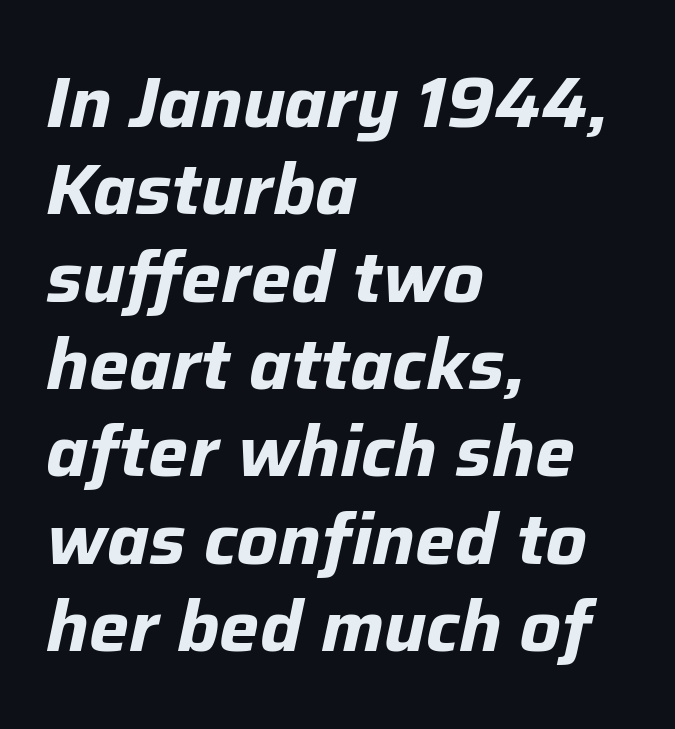
Just letters on the line, the space beneath them empty. A typesetter would mark this as italic. The rag falls on the right side of this text block. The tracking reads as untouched default to a designer's eye. Each letter keeps its own natural width here, so spacing adapts to shape.
